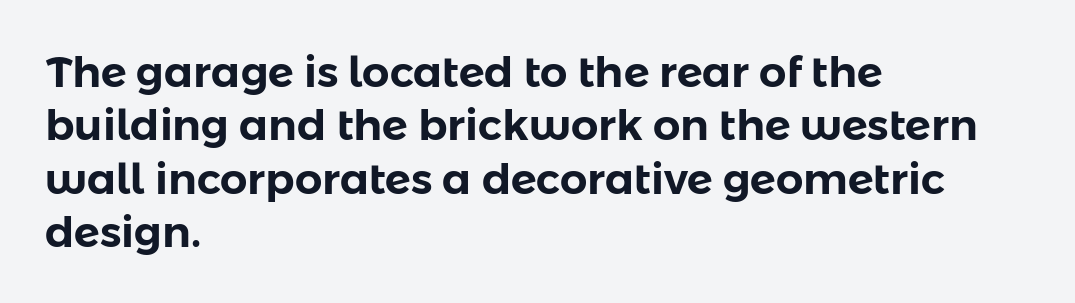
Q: Is the text italic (slanted)? A: No, it is upright.
Q: Is the typeface a serif or a sans-serif typeface? A: Sans-serif.
Q: Is the text underlined? A: No.
Q: How is the paragraph aligned? A: Left-aligned.
Q: Is the spacing between letters normal or unusually wide? A: Normal.
Q: Width (condensed, normal, or wide)? A: Normal.
Q: Stroke contrast? A: Low.
Q: x-height? A: Medium.
Q: Monospaced? A: No.
